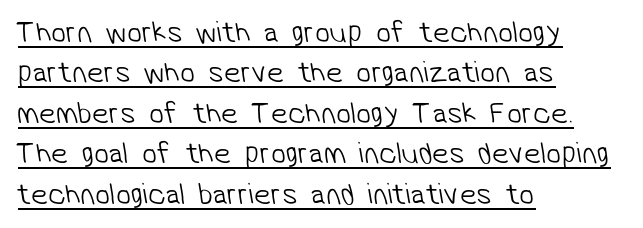
{"serif": "no", "bold": "no", "weight": "light", "width": "normal", "stroke_contrast": "low", "x_height": "medium", "monospaced": "no", "underline": "yes", "align": "left", "line_spacing": "normal", "line_spacing_ratio": 1.35, "letter_spacing": "normal", "letter_spacing_em": 0.0, "glyph_px": 30}
